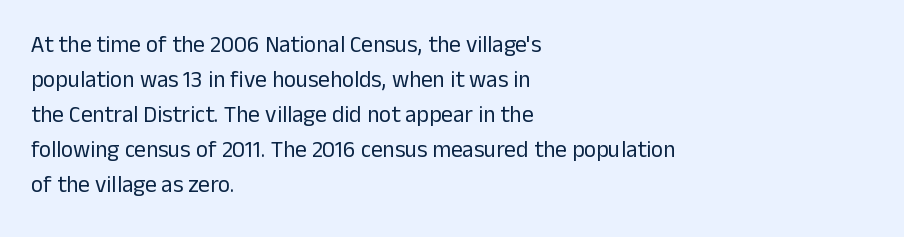
Weight: not bold — regular or lighter. The typesetter chose a ragged-right arrangement here. Each new line begins a customary step beneath the previous one. You could call the tracking neutral — neither tight nor loose. Only glyphs here, with clear space below each row. You can tell it's not italic because the verticals are truly vertical.
